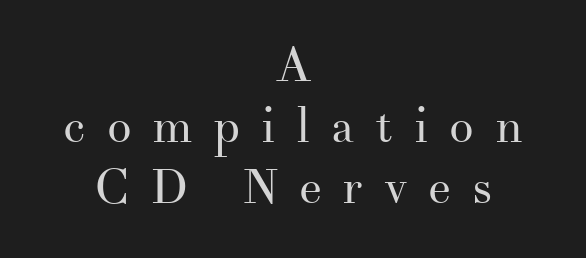
{"serif": "yes", "italic": "no", "bold": "no", "weight": "regular", "width": "normal", "stroke_contrast": "medium", "x_height": "small", "monospaced": "no", "underline": "no", "align": "center", "line_spacing_ratio": 1.24, "letter_spacing": "wide", "letter_spacing_em": 0.42, "glyph_px": 49}
